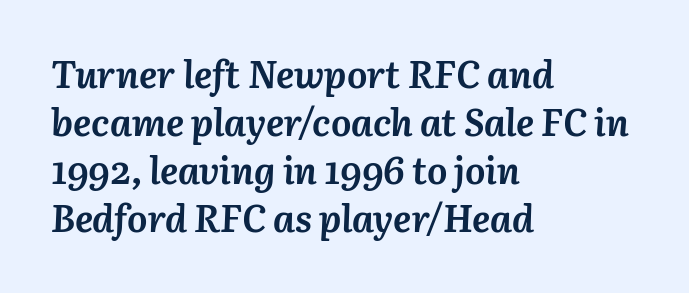
The image shows 38 px semibold type, italic (leaning right); set left-aligned, normal line spacing (1.26x), normal letter spacing, not underlined; medium stroke contrast and a medium x-height.
